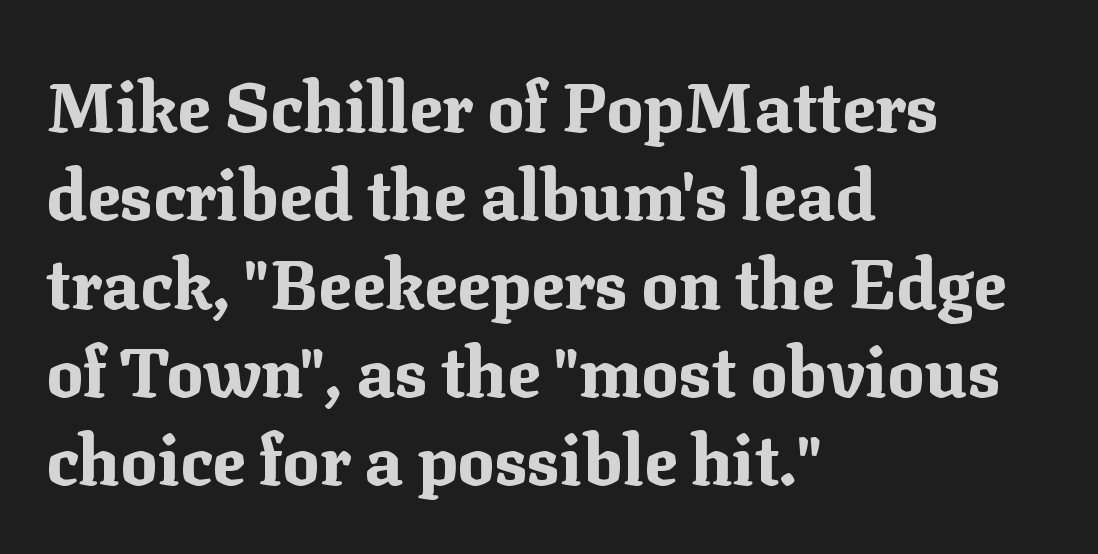
The image shows 69 px bold serif type, upright; set left-aligned, normal line spacing (1.28x), normal letter spacing, not underlined; medium stroke contrast and a medium x-height.
